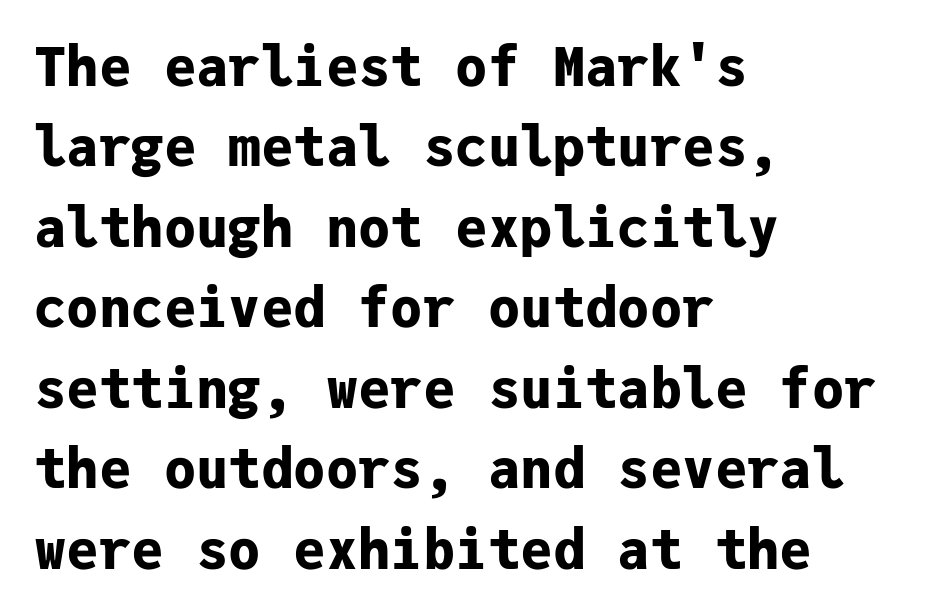
The image shows 54 px bold sans-serif type, upright, monospaced; set left-aligned, normal line spacing (1.49x), normal letter spacing, not underlined; low stroke contrast and a medium x-height.
